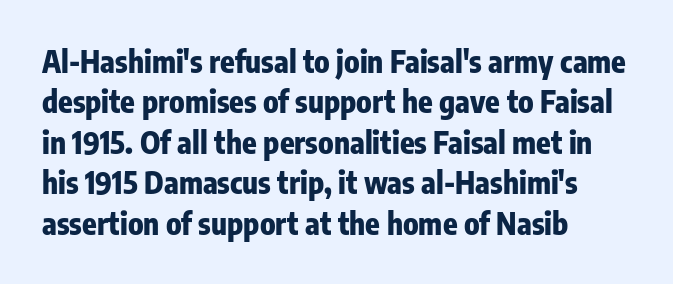
Q: Is the text bold? A: Yes.
Q: Is the text italic (slanted)? A: No, it is upright.
Q: Is the typeface a serif or a sans-serif typeface? A: Sans-serif.
Q: Is the text underlined? A: No.
Q: How is the paragraph aligned? A: Left-aligned.
Q: Is the spacing between letters normal or unusually wide? A: Normal.
Q: Is the spacing between lines tight, normal or loose? A: Normal.
Q: Width (condensed, normal, or wide)? A: Condensed.
Q: Stroke contrast? A: Low.
Q: x-height? A: Medium.
Q: Monospaced? A: No.
